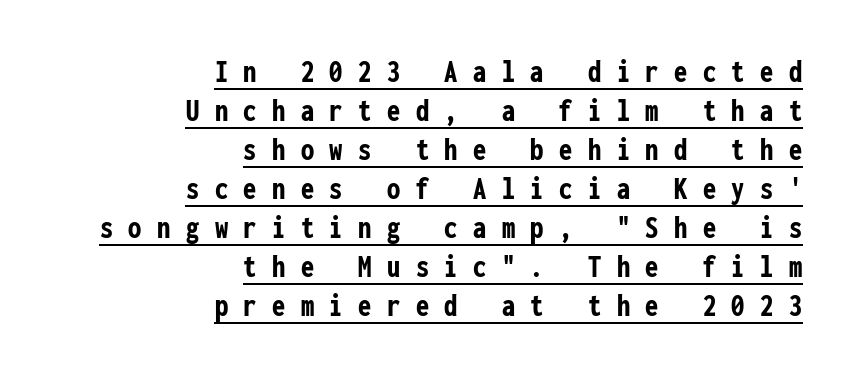
The image shows 33 px semibold, condensed sans-serif type, upright, monospaced; set right-aligned, line spacing 1.18x, unusually wide letter spacing (+0.47 em), underlined; low stroke contrast and a medium x-height.
